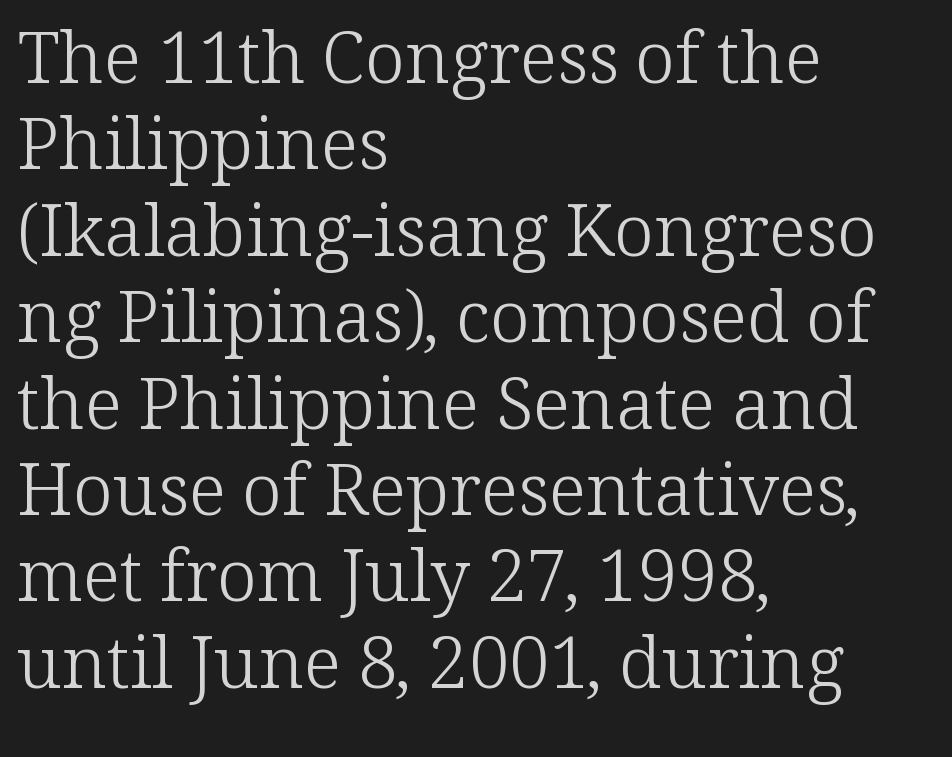
Q: Is the text bold? A: No.
Q: Is the text italic (slanted)? A: No, it is upright.
Q: Is the typeface a serif or a sans-serif typeface? A: Serif.
Q: Is the text underlined? A: No.
Q: How is the paragraph aligned? A: Left-aligned.
Q: Is the spacing between letters normal or unusually wide? A: Normal.
Q: Width (condensed, normal, or wide)? A: Normal.
Q: Stroke contrast? A: Low.
Q: x-height? A: Medium.
Q: Monospaced? A: No.
